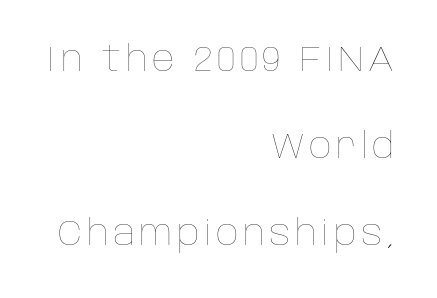
Leading is clearly above the norm, producing a sparse column. Stems here are at most as thick as an everyday book face. The baseline area is clear. Do the characters align in a grid? No, the font is proportional. The passage is arranged like a letterhead date or caption credit — flush right.
